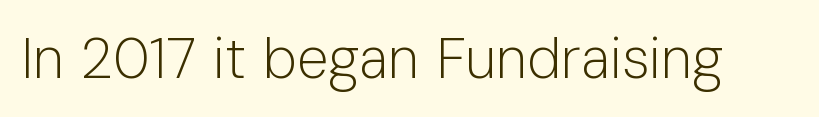
The image shows 57 px light sans-serif type, upright; set normal letter spacing, not underlined; low stroke contrast and a medium x-height.
